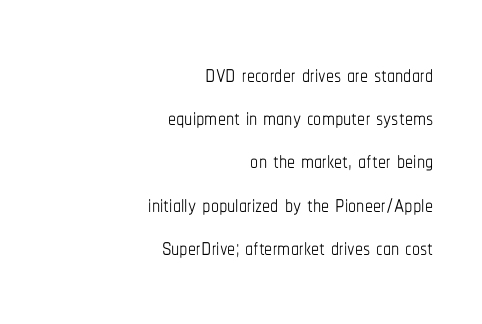
The image shows 32 px thin, condensed type, upright; set right-aligned, normal line spacing (1.35x), normal letter spacing, not underlined; low stroke contrast and a medium x-height.
